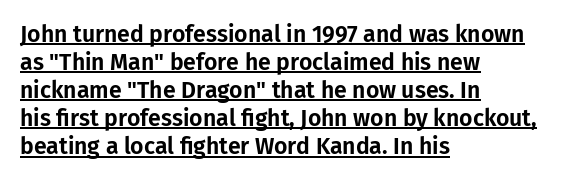
{"italic": "no", "underline": "yes", "align": "left", "line_spacing_ratio": 1.22, "letter_spacing": "normal", "letter_spacing_em": 0.0, "glyph_px": 23}
